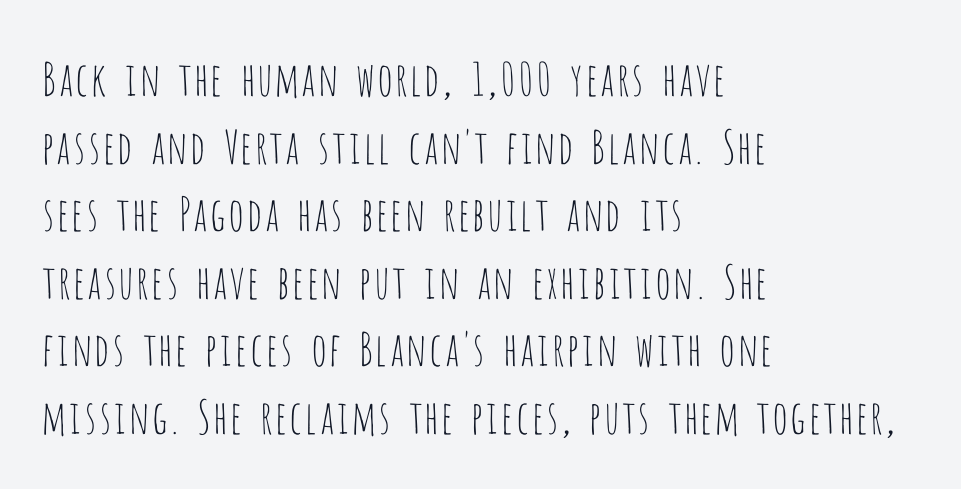
Q: Is the text bold? A: No.
Q: Is the text italic (slanted)? A: No, it is upright.
Q: Is the typeface a serif or a sans-serif typeface? A: Sans-serif.
Q: Is the text underlined? A: No.
Q: How is the paragraph aligned? A: Left-aligned.
Q: Is the spacing between letters normal or unusually wide? A: Normal.
Q: Is the spacing between lines tight, normal or loose? A: Normal.
Q: Width (condensed, normal, or wide)? A: Condensed.
Q: Stroke contrast? A: Low.
Q: x-height? A: Large.
Q: Monospaced? A: No.
